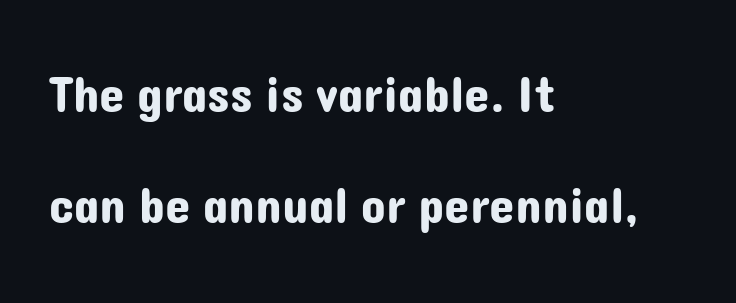
The image shows 51 px sans-serif type, upright; set left-aligned, loose line spacing (2.18x), normal letter spacing, not underlined; low stroke contrast and a medium x-height.
